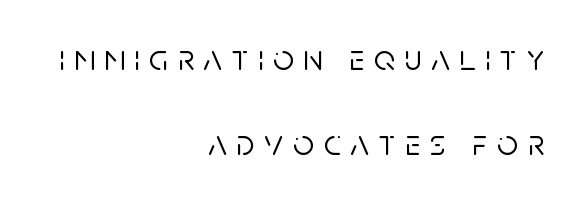
The image shows 36 px sans-serif type, upright; set right-aligned, loose line spacing (2.35x), unusually wide letter spacing (+0.27 em), not underlined; low stroke contrast and a large x-height.
